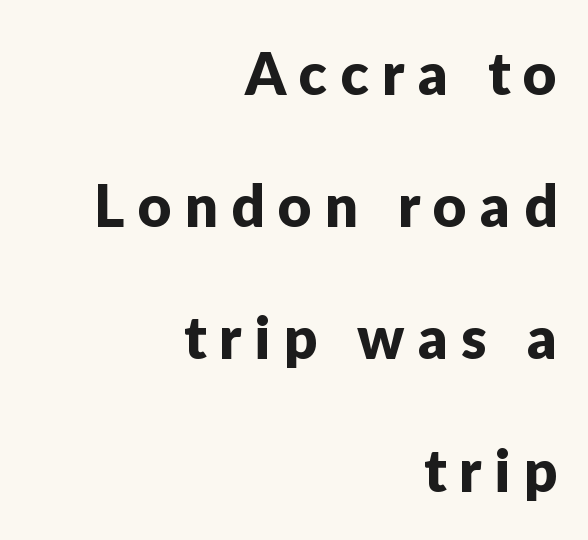
The image shows 58 px sans-serif type, upright; set right-aligned, loose line spacing (2.28x), unusually wide letter spacing (+0.23 em), not underlined; low stroke contrast and a medium x-height.
